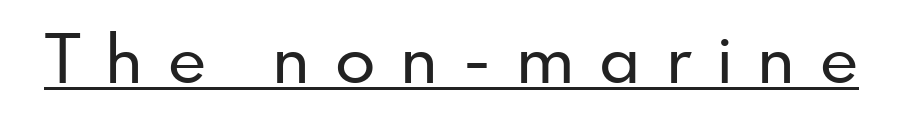
Q: Is the text italic (slanted)? A: No, it is upright.
Q: Is the typeface a serif or a sans-serif typeface? A: Sans-serif.
Q: Is the text underlined? A: Yes.
Q: Is the spacing between letters normal or unusually wide? A: Unusually wide.
Q: Width (condensed, normal, or wide)? A: Normal.
Q: Stroke contrast? A: Low.
Q: x-height? A: Small.
Q: Monospaced? A: No.
